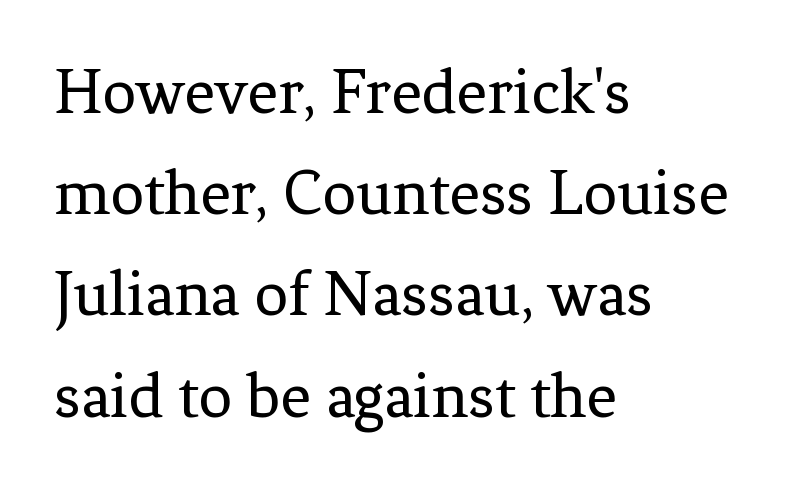
The image shows 67 px regular-weight serif type, upright; set left-aligned, normal line spacing (1.51x), normal letter spacing, not underlined; low stroke contrast and a medium x-height.
